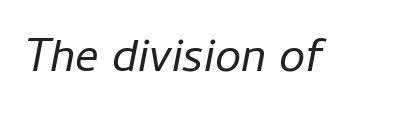
The image shows 47 px regular-weight type, italic (leaning right); set normal letter spacing, not underlined; low stroke contrast and a medium x-height.
